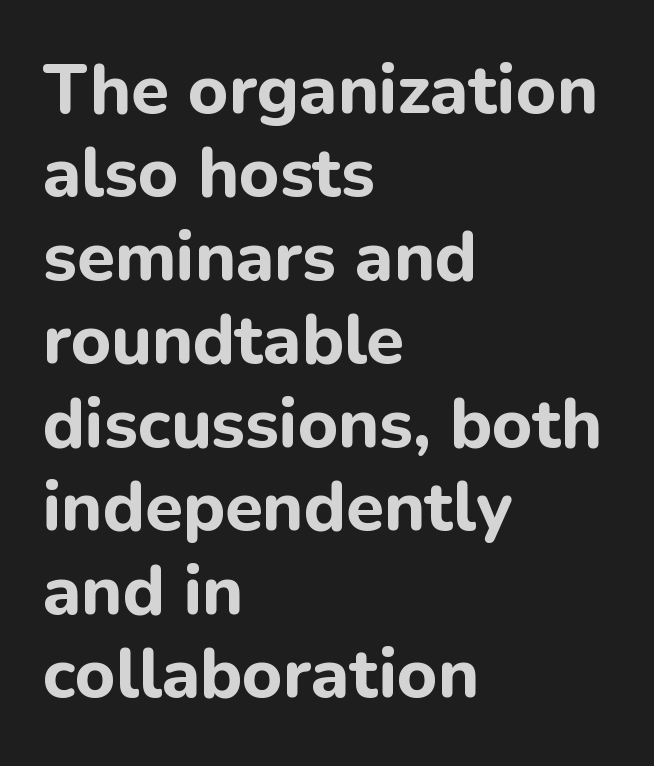
The image shows 69 px bold sans-serif type, upright; set left-aligned, line spacing 1.21x, normal letter spacing, not underlined; low stroke contrast and a medium x-height.
